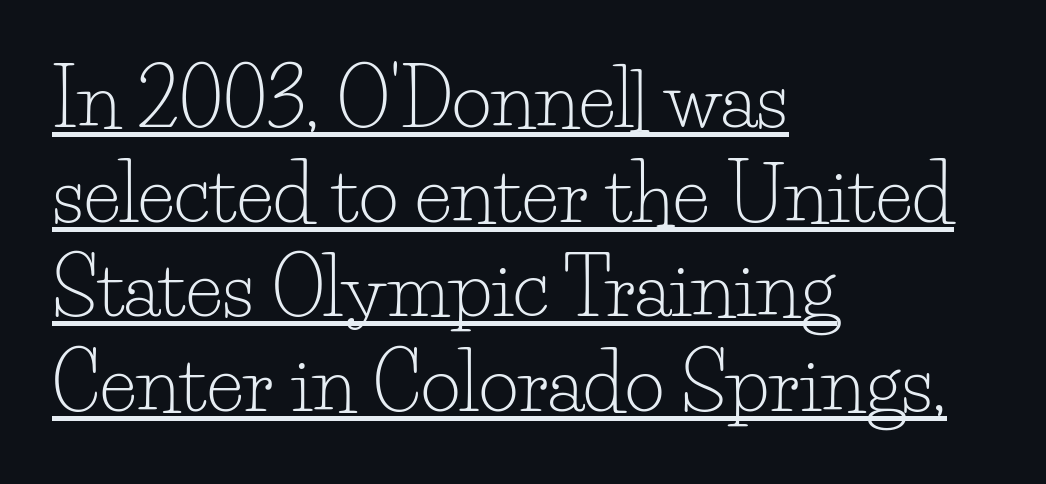
The letters advance in unequal steps, a hallmark of proportional type. The typesetter chose a ragged-right arrangement here. The passage shown is typeset with a serif family. Weight class: somewhere from thin through regular. Look at the tracking — it's just the regular setting, nothing added.
